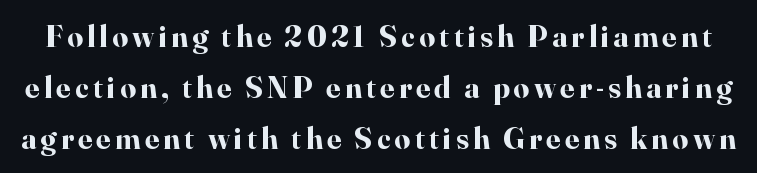
{"serif": "yes", "italic": "no", "bold": "yes", "weight": "bold", "width": "normal", "stroke_contrast": "high", "x_height": "small", "monospaced": "no", "underline": "no", "line_spacing": "normal", "line_spacing_ratio": 1.64, "glyph_px": 31}
